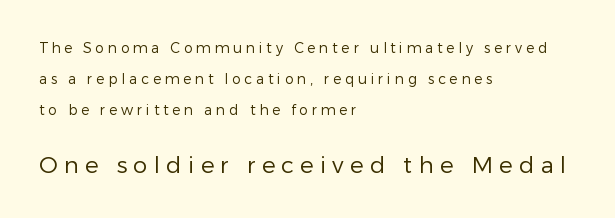
{"italic": "no", "bold": "no", "underline": "no", "align": "left", "line_spacing": "loose", "line_spacing_ratio": 2.2, "letter_spacing": "wide", "letter_spacing_em": 0.27, "larger_block": "second", "size_ratio": 1.64, "glyph_px": 23}
